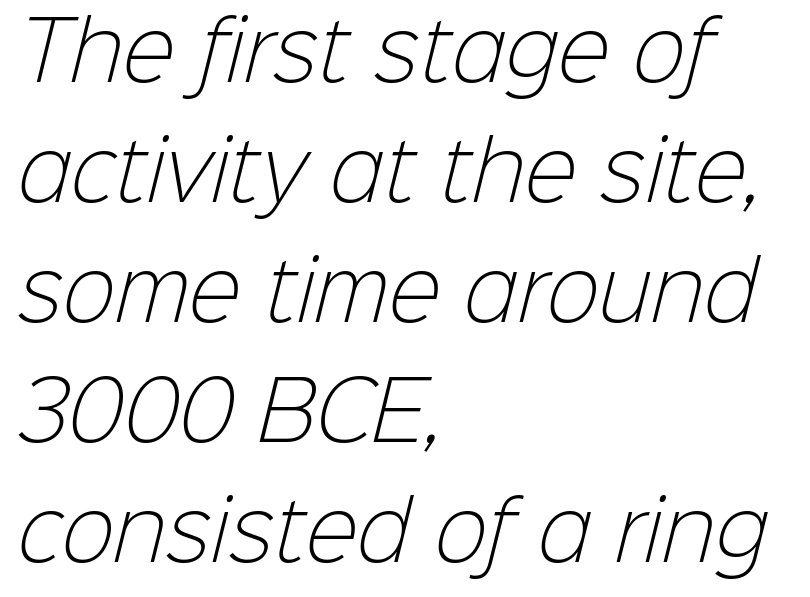
{"serif": "no", "bold": "no", "weight": "light", "width": "normal", "stroke_contrast": "low", "x_height": "medium", "monospaced": "no", "underline": "no", "align": "left", "line_spacing": "normal", "line_spacing_ratio": 1.52, "letter_spacing": "normal", "letter_spacing_em": 0.0, "glyph_px": 79}
